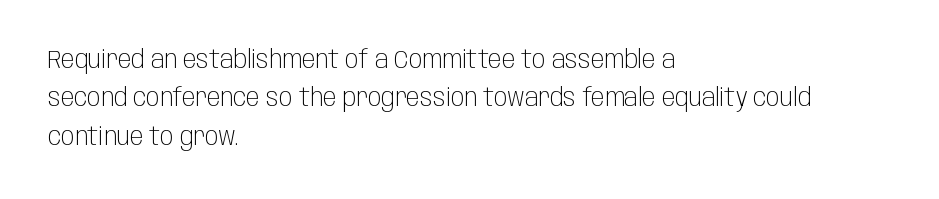
{"italic": "no", "bold": "no", "underline": "no", "align": "left", "line_spacing": "normal", "line_spacing_ratio": 1.54, "letter_spacing": "normal", "letter_spacing_em": 0.0, "glyph_px": 25}
